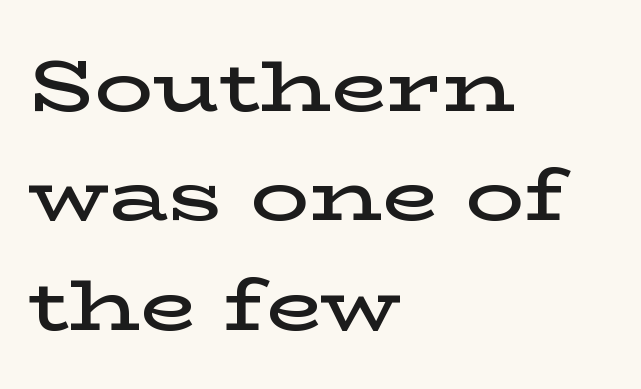
This rendering employs a face with finishing strokes, i.e., a serif. Alignment: flush left. The typesetting leans somewhat heavy: a semibold. This is the regular roman posture of the typeface. Students, observe: this is what conventionally led text looks like. Descenders hang freely into open space.
